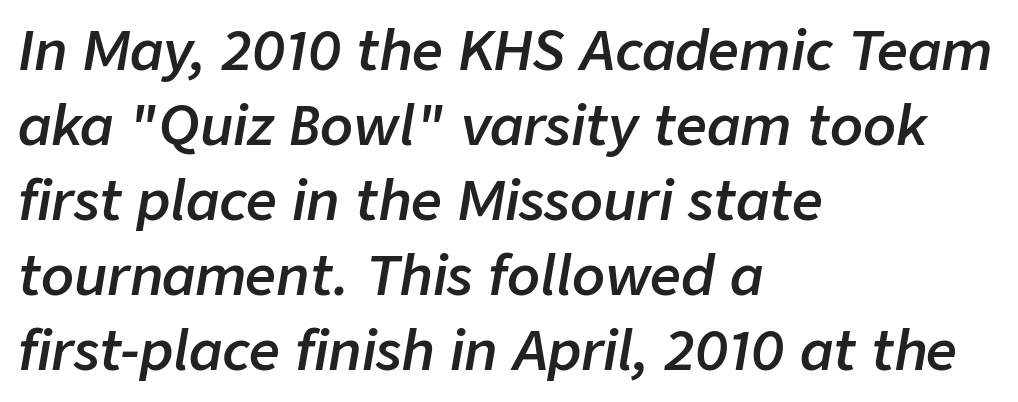
{"italic": "yes", "lean": "right", "slant_degrees": 9, "bold": "semi", "weight": "semibold", "width": "normal", "stroke_contrast": "low", "x_height": "medium", "monospaced": "no", "underline": "no", "align": "left", "line_spacing": "normal", "line_spacing_ratio": 1.39, "letter_spacing": "normal", "letter_spacing_em": 0.0, "glyph_px": 54}
